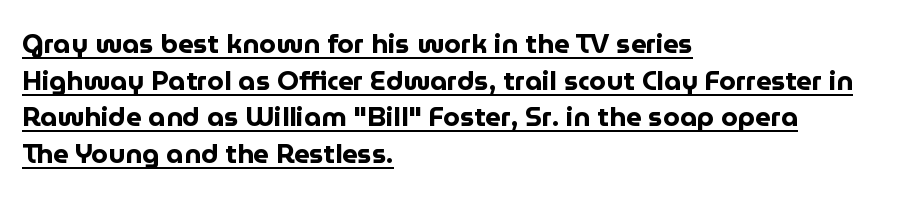
Does a line run under the words? Yes, clearly. Set as a true bold cut, around the 700 mark. The space between consecutive lines is moderate. The letters stand straight up with perfectly vertical stems. Every row of glyphs begins at an identical x-position on the left.
